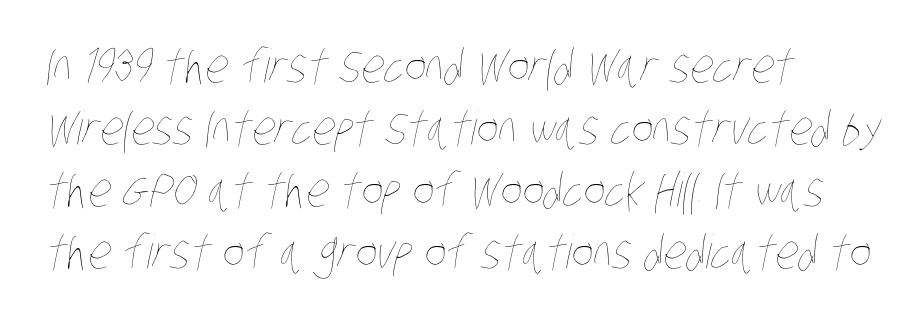
Q: Is the text bold? A: No.
Q: Is the text underlined? A: No.
Q: How is the paragraph aligned? A: Left-aligned.
Q: Is the spacing between letters normal or unusually wide? A: Normal.
Q: Is the spacing between lines tight, normal or loose? A: Normal.
Q: Width (condensed, normal, or wide)? A: Condensed.
Q: Stroke contrast? A: Low.
Q: x-height? A: Large.
Q: Monospaced? A: No.
